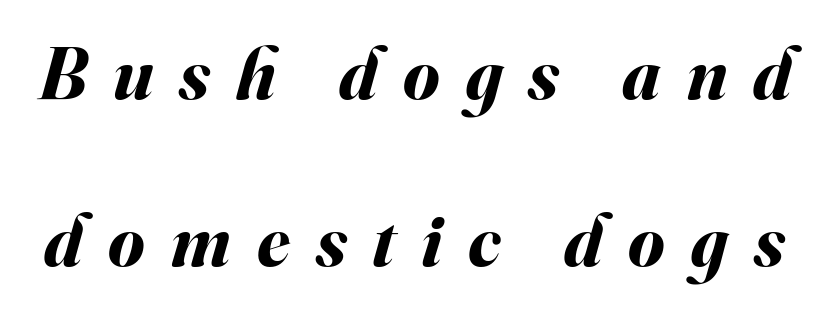
Q: Is the text bold? A: Yes.
Q: Is the text italic (slanted)? A: Yes, it leans right by about 16 degrees.
Q: Is the text underlined? A: No.
Q: Is the spacing between letters normal or unusually wide? A: Unusually wide.
Q: Is the spacing between lines tight, normal or loose? A: Loose.
Q: Width (condensed, normal, or wide)? A: Normal.
Q: Stroke contrast? A: Medium.
Q: x-height? A: Small.
Q: Monospaced? A: No.
